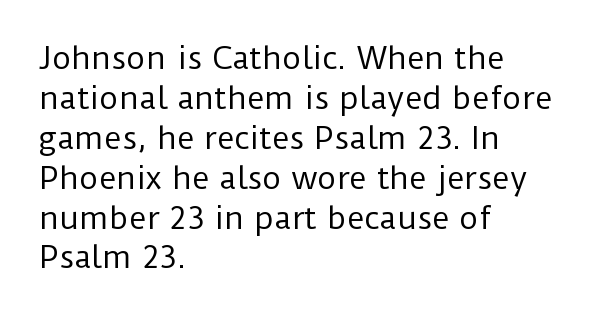
Weight class: somewhere from thin through regular. A bare baseline throughout the passage. The lines are quadded left. Is this a fixed-width face? No — the glyphs have proportional, varying widths.
